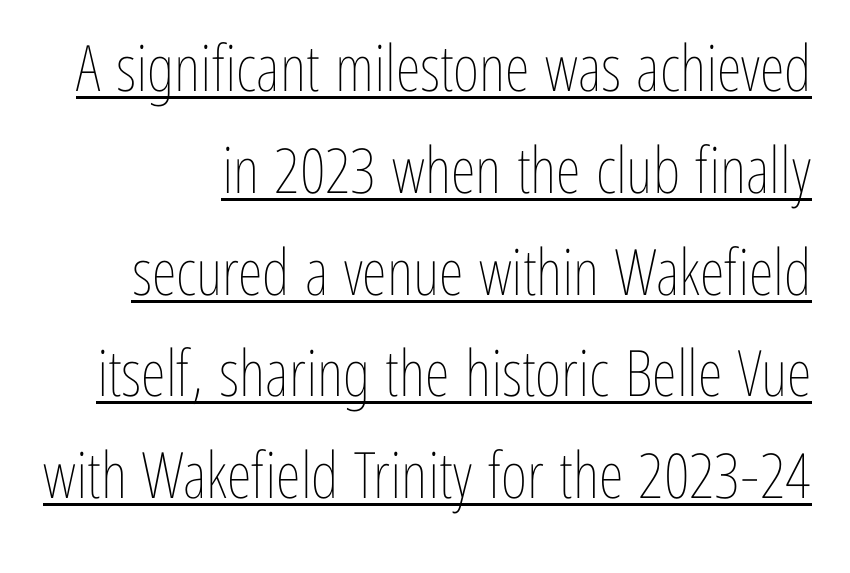
The image shows 64 px thin, condensed type, upright; set normal line spacing (1.59x), normal letter spacing, underlined; low stroke contrast and a medium x-height.
